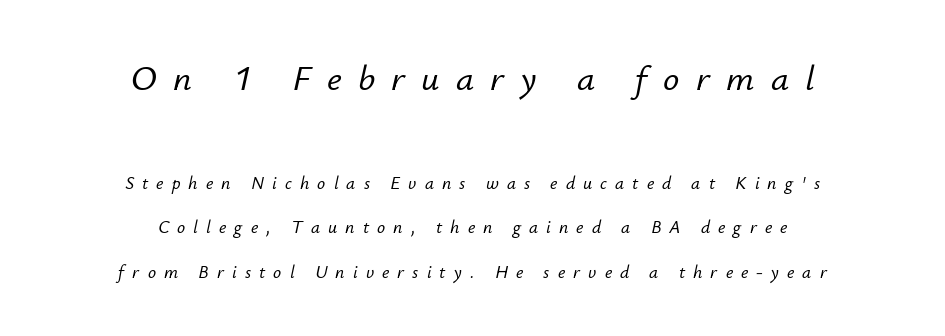
Q: Is the text italic (slanted)? A: Yes, it leans right by about 12 degrees.
Q: Is the text underlined? A: No.
Q: How is the paragraph aligned? A: Centered.
Q: Is the spacing between letters normal or unusually wide? A: Unusually wide.
Q: Is the spacing between lines tight, normal or loose? A: Loose.
Q: Which block of text is set in a larger size, the first (top) or the second (bottom)? A: The first (top) one.
Q: Width (condensed, normal, or wide)? A: Normal.
Q: Stroke contrast? A: Low.
Q: x-height? A: Small.
Q: Monospaced? A: No.
